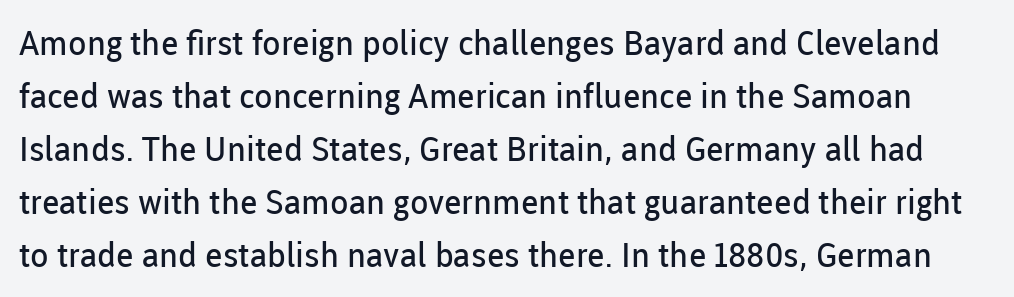
The image shows 34 px regular-weight sans-serif type, upright; set normal line spacing (1.56x), normal letter spacing, not underlined; low stroke contrast and a medium x-height.
